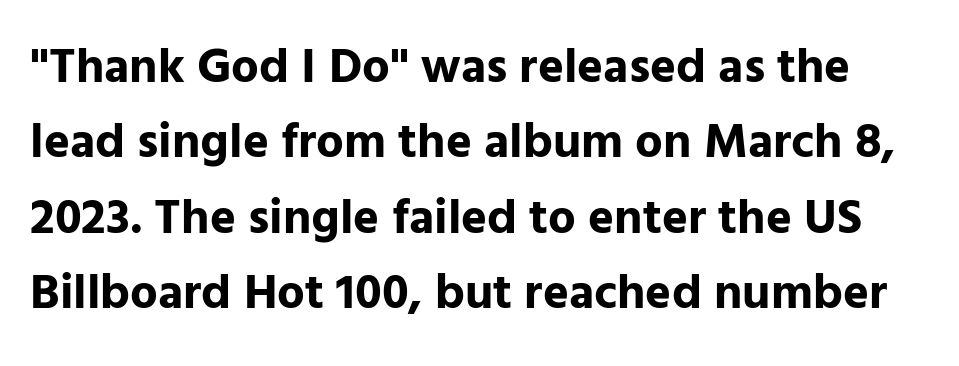
The image shows 49 px bold sans-serif type, upright; set normal line spacing (1.54x), normal letter spacing, not underlined; low stroke contrast and a medium x-height.
